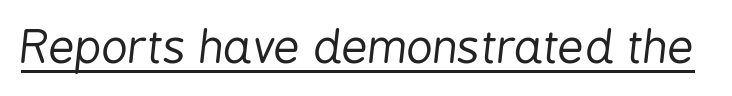
{"italic": "yes", "lean": "right", "slant_degrees": 6, "bold": "no", "weight": "regular", "width": "condensed", "stroke_contrast": "low", "x_height": "medium", "monospaced": "no", "underline": "yes", "letter_spacing": "normal", "letter_spacing_em": 0.0, "glyph_px": 46}
